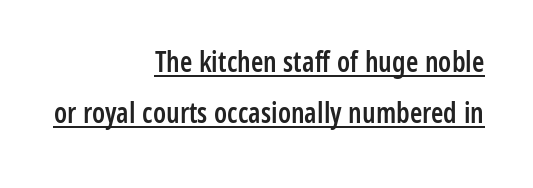
{"serif": "no", "italic": "no", "bold": "semi", "weight": "semibold", "width": "condensed", "stroke_contrast": "low", "x_height": "medium", "monospaced": "no", "underline": "yes", "align": "right", "line_spacing_ratio": 1.82, "letter_spacing": "normal", "letter_spacing_em": 0.0, "glyph_px": 28}
